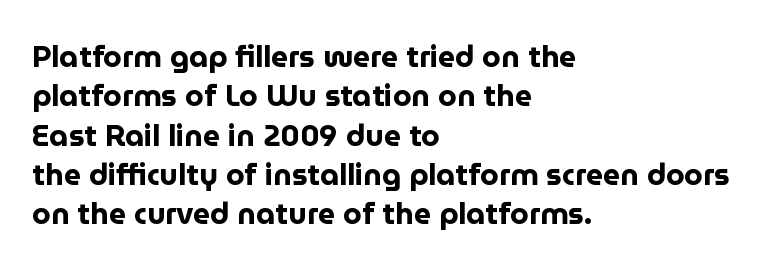
Q: Is the text bold? A: Yes.
Q: Is the text italic (slanted)? A: No, it is upright.
Q: Is the typeface a serif or a sans-serif typeface? A: Sans-serif.
Q: Is the text underlined? A: No.
Q: How is the paragraph aligned? A: Left-aligned.
Q: Is the spacing between letters normal or unusually wide? A: Normal.
Q: Is the spacing between lines tight, normal or loose? A: Normal.
Q: Width (condensed, normal, or wide)? A: Normal.
Q: Stroke contrast? A: Low.
Q: x-height? A: Medium.
Q: Monospaced? A: No.
